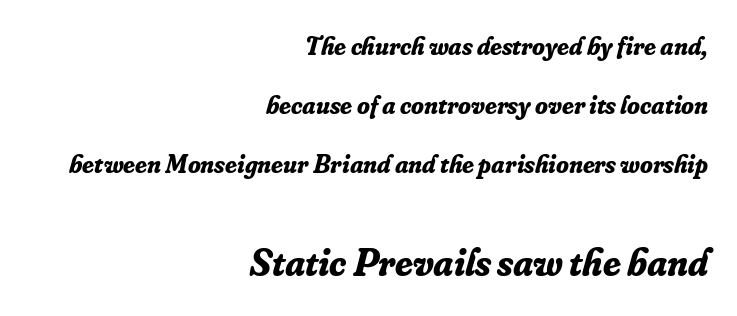
The rendering uses a large line-height, opening up the rows. Posture: slanted. A typesetter would label this face a serif. Caption: bold face, heavy strokes. The letterforms sit shoulder to shoulder at normal distance.
